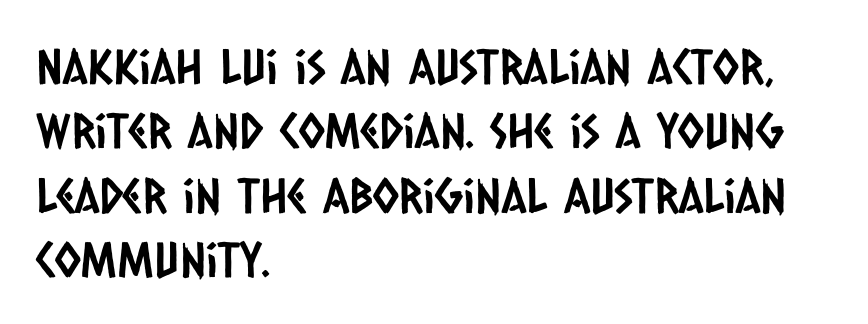
{"serif": "no", "width": "condensed", "stroke_contrast": "low", "x_height": "large", "monospaced": "no", "underline": "no", "align": "left", "line_spacing": "normal", "line_spacing_ratio": 1.34, "letter_spacing": "normal", "letter_spacing_em": 0.0, "glyph_px": 48}
